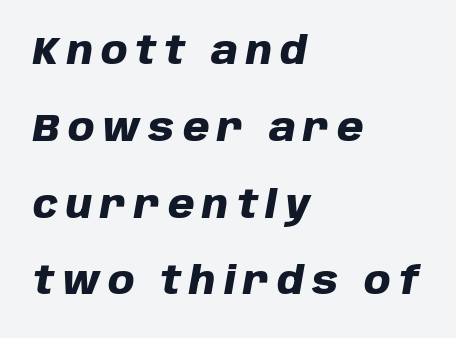
{"italic": "yes", "lean": "right", "slant_degrees": 10, "bold": "yes", "weight": "heavy", "width": "normal", "stroke_contrast": "low", "x_height": "large", "monospaced": "no", "underline": "no", "align": "left", "line_spacing": "loose", "line_spacing_ratio": 2.02, "letter_spacing": "wide", "letter_spacing_em": 0.21, "glyph_px": 38}
